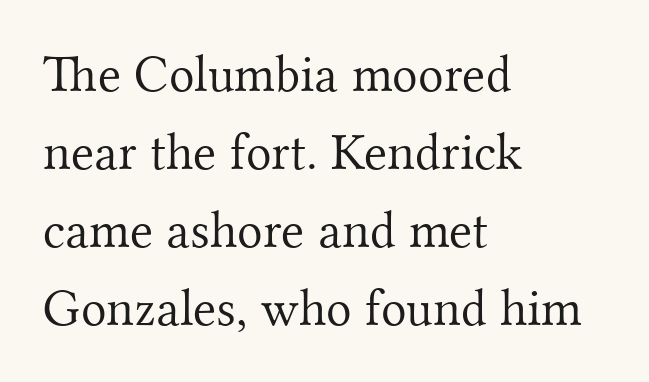
The image shows 53 px light serif type, upright; set left-aligned, normal line spacing (1.47x), normal letter spacing, not underlined; medium stroke contrast and a small x-height.
